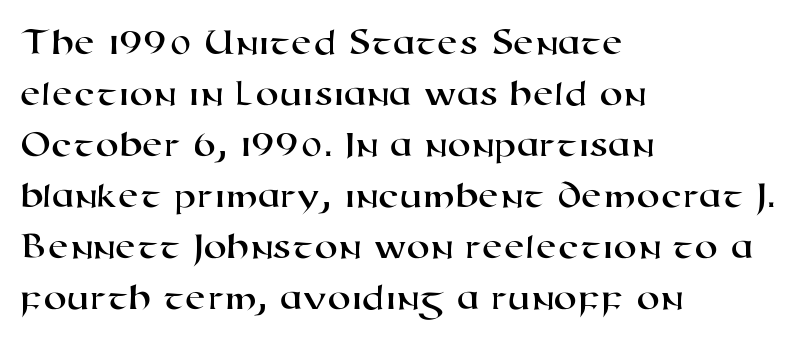
The image shows 38 px wide sans-serif type; set left-aligned, normal line spacing (1.34x), normal letter spacing, not underlined; high stroke contrast and a medium x-height.
